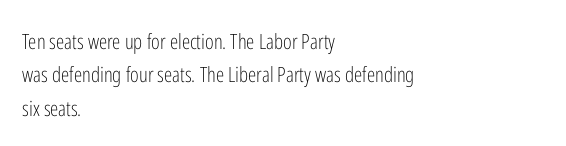
Q: Is the text bold? A: No.
Q: Is the text italic (slanted)? A: No, it is upright.
Q: Is the text underlined? A: No.
Q: How is the paragraph aligned? A: Left-aligned.
Q: Is the spacing between letters normal or unusually wide? A: Normal.
Q: Is the spacing between lines tight, normal or loose? A: Normal.
